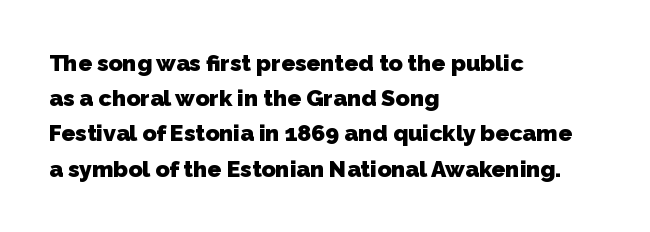
{"bold": "yes", "underline": "no", "align": "left", "line_spacing": "normal", "line_spacing_ratio": 1.53, "letter_spacing": "normal", "letter_spacing_em": 0.0, "glyph_px": 23}
